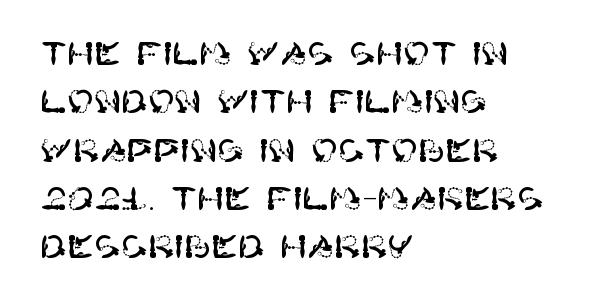
{"serif": "no", "italic": "no", "width": "normal", "stroke_contrast": "high", "x_height": "large", "underline": "no", "align": "left", "line_spacing": "normal", "line_spacing_ratio": 1.51, "letter_spacing": "normal", "letter_spacing_em": 0.0, "glyph_px": 32}
